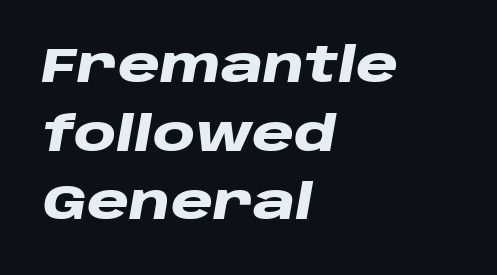
The image shows 48 px heavy, wide type, italic (leaning right); set left-aligned, normal line spacing (1.43x), normal letter spacing, not underlined; low stroke contrast and a large x-height.
